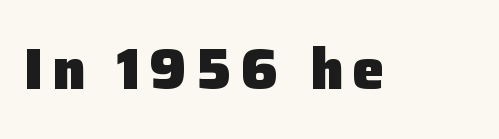
The image shows 57 px heavy sans-serif type, upright; set not underlined; low stroke contrast and a medium x-height.
